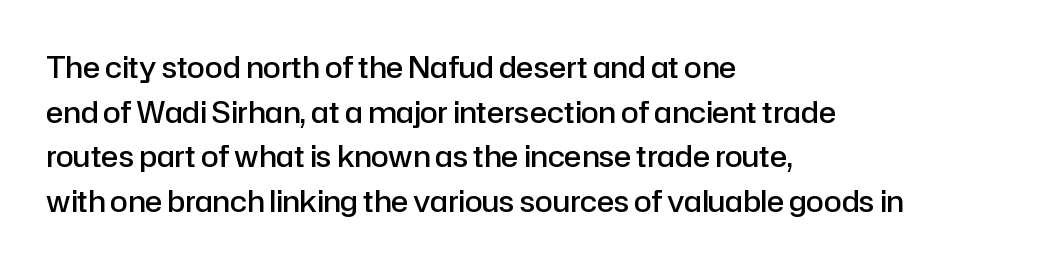
The image shows 29 px semibold sans-serif type, upright; set left-aligned, normal line spacing (1.54x), normal letter spacing, not underlined; low stroke contrast and a medium x-height.
